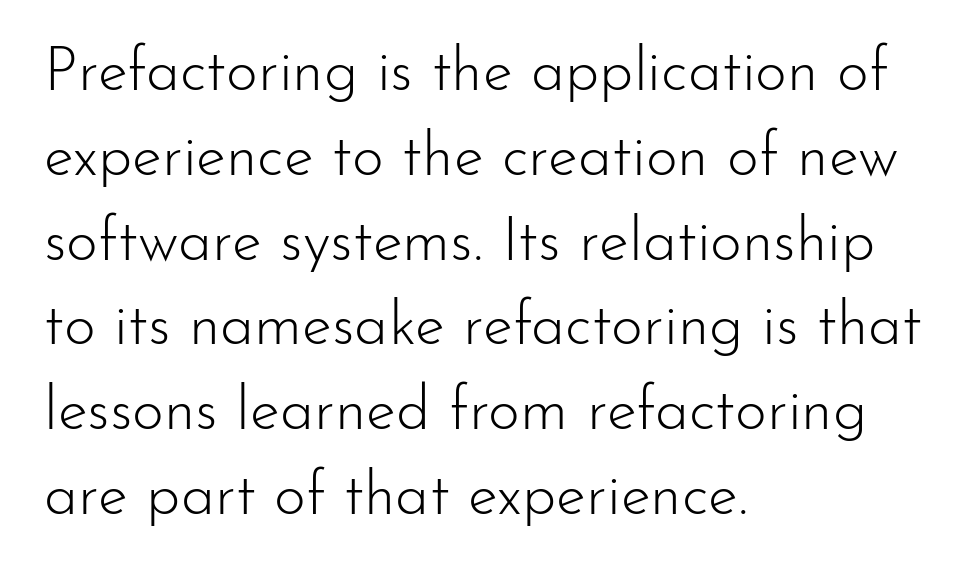
Q: Is the text bold? A: No.
Q: Is the text italic (slanted)? A: No, it is upright.
Q: Is the typeface a serif or a sans-serif typeface? A: Sans-serif.
Q: Is the text underlined? A: No.
Q: How is the paragraph aligned? A: Left-aligned.
Q: Is the spacing between letters normal or unusually wide? A: Normal.
Q: Is the spacing between lines tight, normal or loose? A: Normal.
Q: Width (condensed, normal, or wide)? A: Normal.
Q: Stroke contrast? A: Low.
Q: x-height? A: Small.
Q: Monospaced? A: No.
